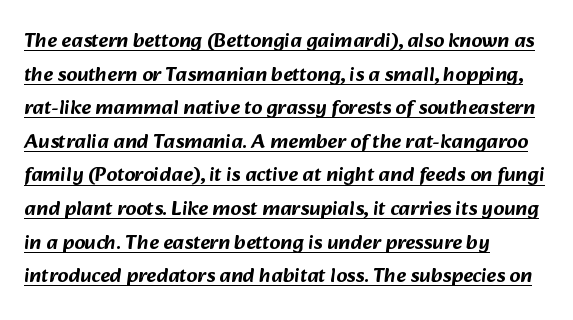
{"underline": "yes", "align": "left", "line_spacing": "normal", "line_spacing_ratio": 1.6, "letter_spacing": "normal", "letter_spacing_em": 0.0, "glyph_px": 21}
